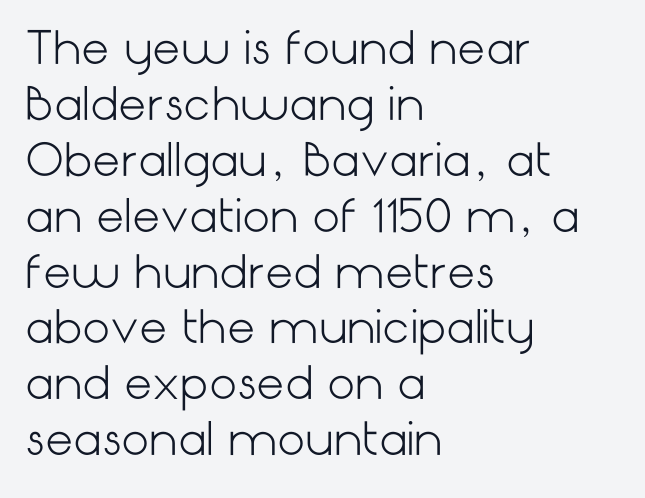
Honestly, there is no underline to notice here at all. The font is comparable to plain body text, perhaps lighter. The letters stand upright; this is a roman face. Note: no serifs on the glyphs. This sample uses plain, unmodified letter spacing. This sample keeps an unexceptional amount of space between lines.
